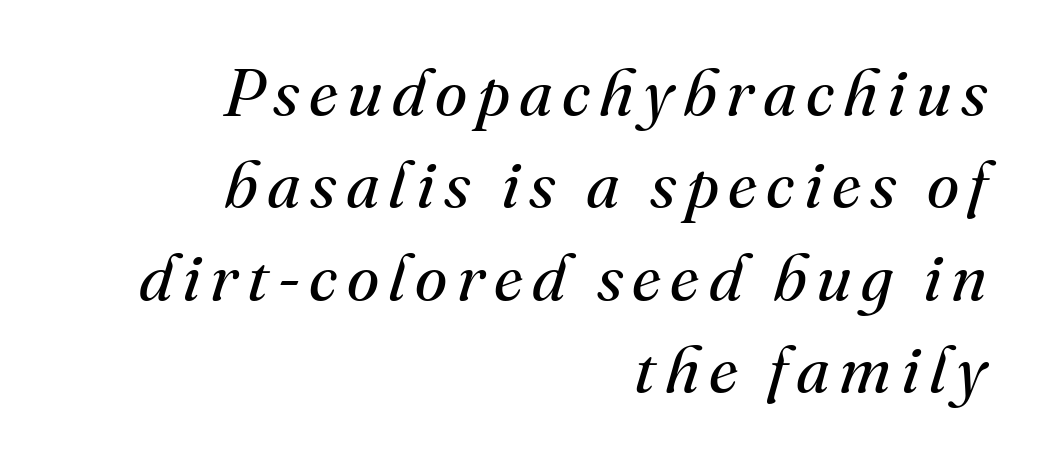
{"serif": "yes", "italic": "yes", "lean": "right", "slant_degrees": 16, "bold": "no", "weight": "regular", "width": "normal", "stroke_contrast": "medium", "x_height": "small", "monospaced": "no", "underline": "no", "align": "right", "line_spacing": "normal", "line_spacing_ratio": 1.4, "glyph_px": 66}
